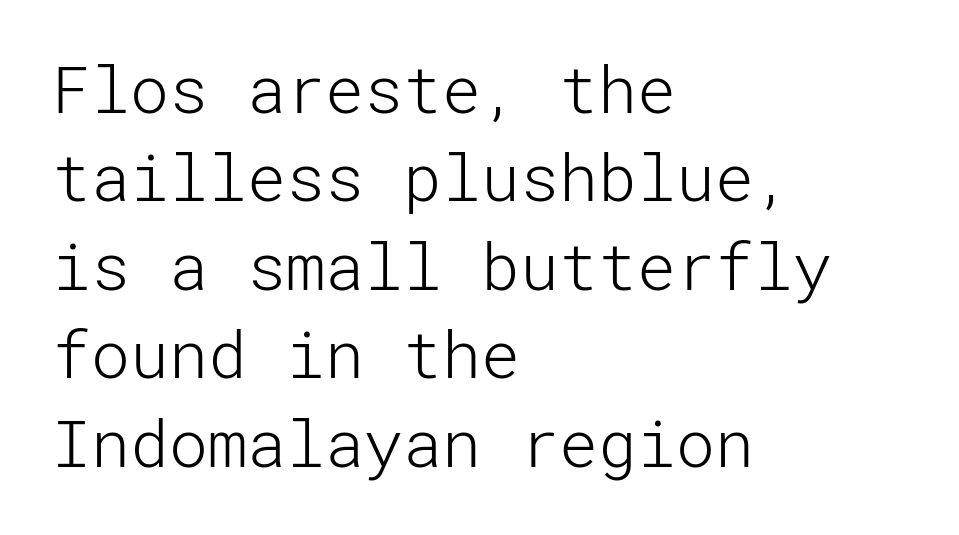
The image shows 65 px light sans-serif type, upright; set left-aligned, normal line spacing (1.36x), normal letter spacing, not underlined; low stroke contrast and a medium x-height.
